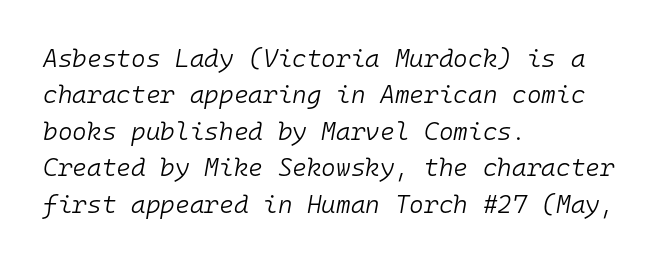
The image shows 25 px text type, italic (leaning right); set left-aligned, normal line spacing (1.46x), normal letter spacing, not underlined.
